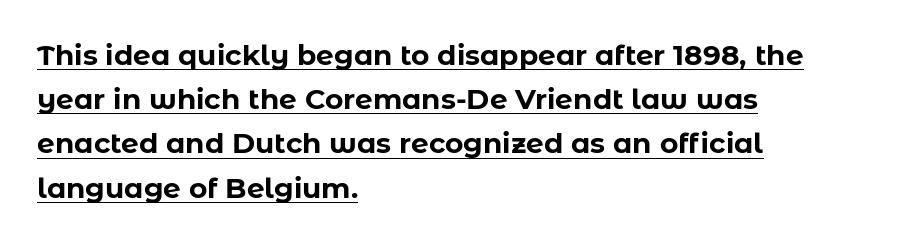
Q: Is the text bold? A: Yes.
Q: Is the text italic (slanted)? A: No, it is upright.
Q: Is the typeface a serif or a sans-serif typeface? A: Sans-serif.
Q: Is the text underlined? A: Yes.
Q: How is the paragraph aligned? A: Left-aligned.
Q: Is the spacing between letters normal or unusually wide? A: Normal.
Q: Is the spacing between lines tight, normal or loose? A: Normal.
Q: Width (condensed, normal, or wide)? A: Normal.
Q: Stroke contrast? A: Low.
Q: x-height? A: Medium.
Q: Monospaced? A: No.
